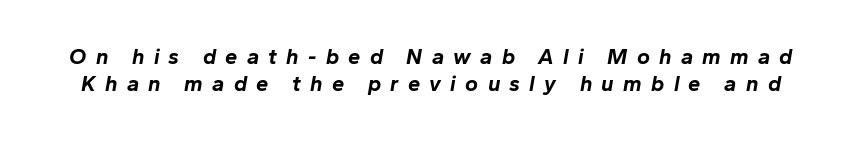
{"italic": "yes", "lean": "right", "slant_degrees": 10, "bold": "yes", "underline": "no", "line_spacing_ratio": 1.24, "letter_spacing": "wide", "letter_spacing_em": 0.42, "glyph_px": 22}
